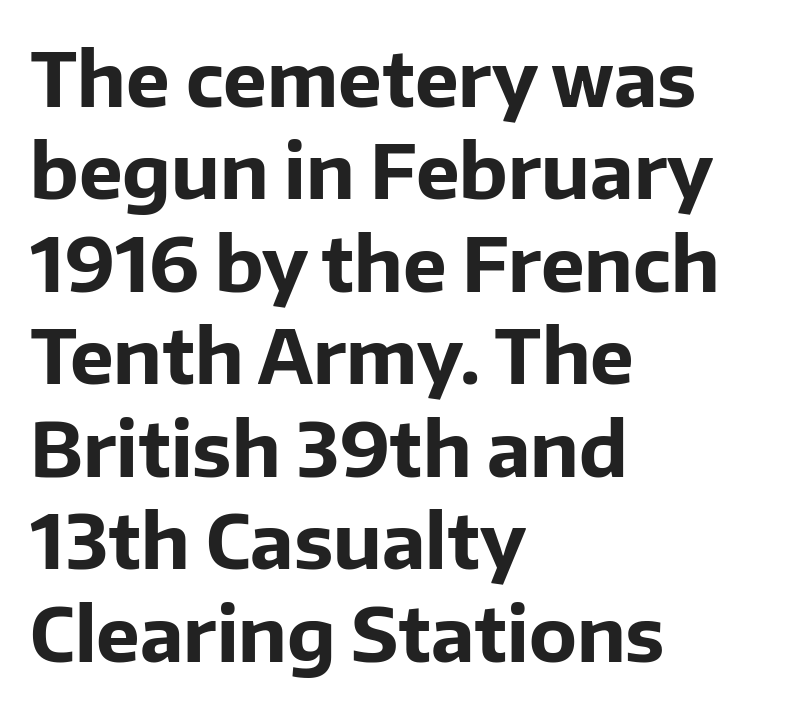
Q: Is the text bold? A: Yes.
Q: Is the text italic (slanted)? A: No, it is upright.
Q: Is the typeface a serif or a sans-serif typeface? A: Sans-serif.
Q: Is the text underlined? A: No.
Q: How is the paragraph aligned? A: Left-aligned.
Q: Is the spacing between letters normal or unusually wide? A: Normal.
Q: Is the spacing between lines tight, normal or loose? A: Normal.
Q: Width (condensed, normal, or wide)? A: Normal.
Q: Stroke contrast? A: Low.
Q: x-height? A: Medium.
Q: Monospaced? A: No.
